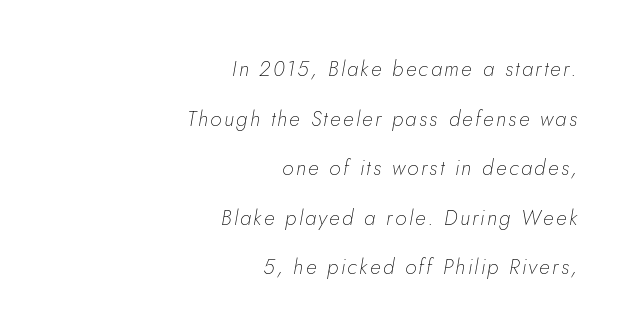
{"italic": "yes", "lean": "right", "slant_degrees": 5, "bold": "no", "underline": "no", "align": "right", "line_spacing": "loose", "line_spacing_ratio": 2.36, "glyph_px": 21}
